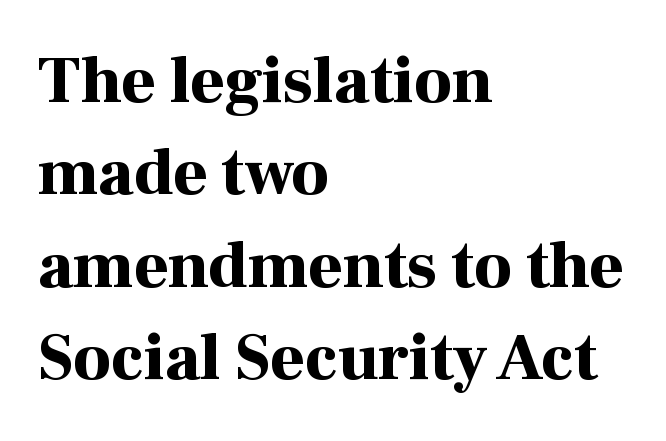
{"serif": "yes", "italic": "no", "bold": "yes", "weight": "bold", "width": "normal", "stroke_contrast": "high", "x_height": "medium", "monospaced": "no", "underline": "no", "align": "left", "line_spacing": "normal", "line_spacing_ratio": 1.4, "letter_spacing": "normal", "letter_spacing_em": 0.0, "glyph_px": 66}
